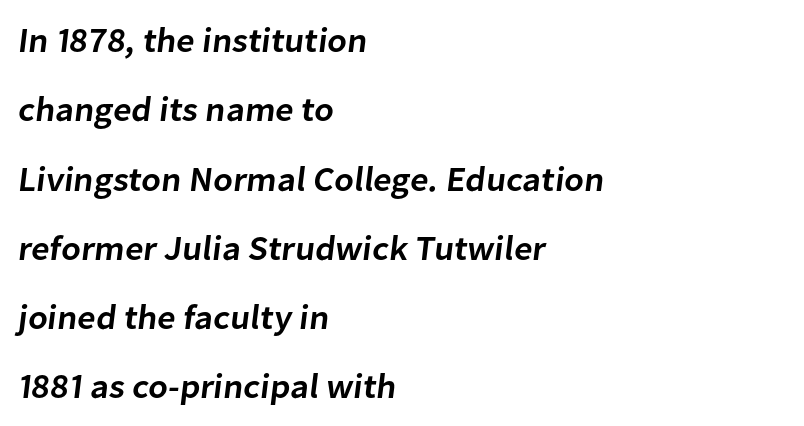
The image shows 35 px semibold sans-serif type; set left-aligned, loose line spacing (1.98x), normal letter spacing, not underlined; low stroke contrast and a medium x-height.
